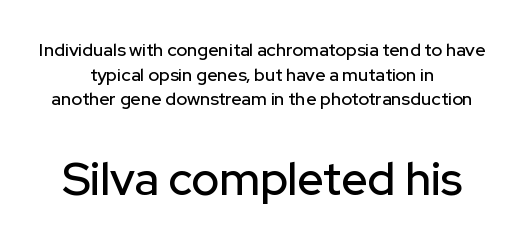
Q: Is the text italic (slanted)? A: No, it is upright.
Q: Is the typeface a serif or a sans-serif typeface? A: Sans-serif.
Q: Is the text underlined? A: No.
Q: How is the paragraph aligned? A: Centered.
Q: Is the spacing between letters normal or unusually wide? A: Normal.
Q: Is the spacing between lines tight, normal or loose? A: Normal.
Q: Which block of text is set in a larger size, the first (top) or the second (bottom)? A: The second (bottom) one.
Q: Width (condensed, normal, or wide)? A: Normal.
Q: Stroke contrast? A: Low.
Q: x-height? A: Medium.
Q: Monospaced? A: No.
